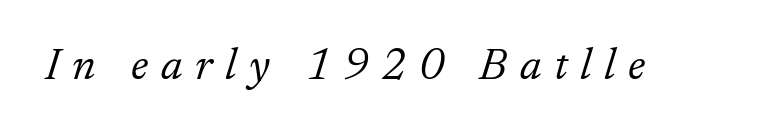
Q: Is the text bold? A: No.
Q: Is the text italic (slanted)? A: Yes, it leans right by about 17 degrees.
Q: Is the typeface a serif or a sans-serif typeface? A: Serif.
Q: Is the text underlined? A: No.
Q: Is the spacing between letters normal or unusually wide? A: Unusually wide.
Q: Width (condensed, normal, or wide)? A: Normal.
Q: Stroke contrast? A: Low.
Q: x-height? A: Small.
Q: Monospaced? A: No.
